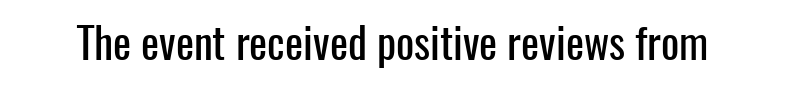
Q: Is the text italic (slanted)? A: No, it is upright.
Q: Is the typeface a serif or a sans-serif typeface? A: Sans-serif.
Q: Is the text underlined? A: No.
Q: Is the spacing between letters normal or unusually wide? A: Normal.
Q: Width (condensed, normal, or wide)? A: Condensed.
Q: Stroke contrast? A: Low.
Q: x-height? A: Medium.
Q: Monospaced? A: No.
